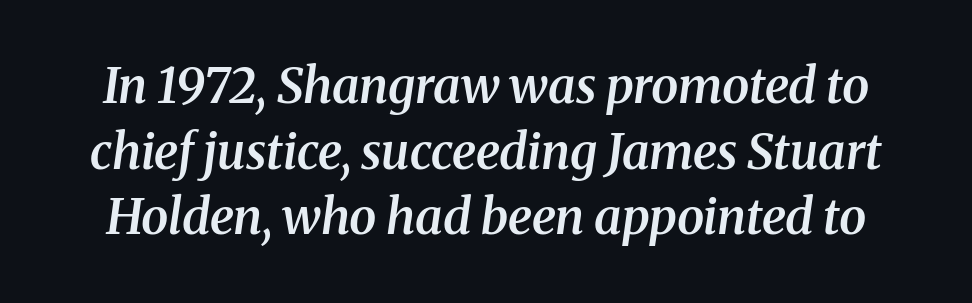
{"serif": "yes", "italic": "yes", "lean": "right", "slant_degrees": 8, "bold": "semi", "weight": "semibold", "width": "normal", "stroke_contrast": "medium", "x_height": "medium", "monospaced": "no", "underline": "no", "line_spacing": "normal", "line_spacing_ratio": 1.34, "letter_spacing": "normal", "letter_spacing_em": 0.0, "glyph_px": 49}
